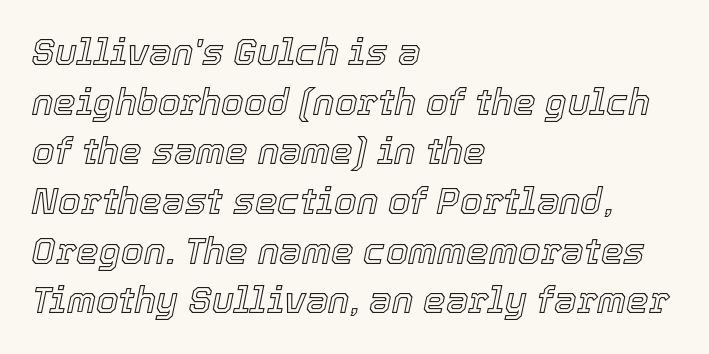
{"italic": "yes", "lean": "right", "slant_degrees": 12, "width": "normal", "x_height": "medium", "monospaced": "no", "underline": "no", "align": "left", "line_spacing": "normal", "line_spacing_ratio": 1.38, "letter_spacing": "normal", "letter_spacing_em": 0.0, "glyph_px": 36}
